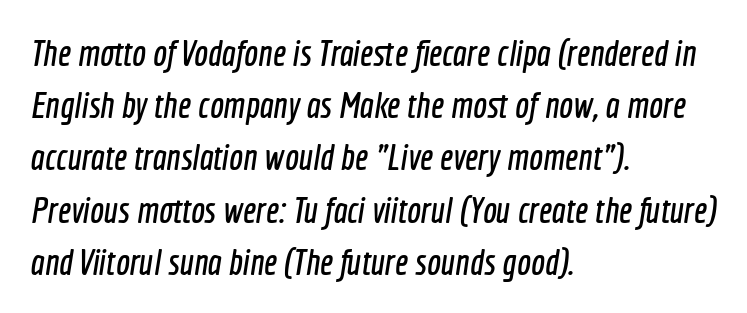
{"serif": "no", "width": "condensed", "x_height": "medium", "monospaced": "no", "underline": "no", "align": "left", "line_spacing": "normal", "line_spacing_ratio": 1.41, "letter_spacing": "normal", "letter_spacing_em": 0.0, "glyph_px": 37}
